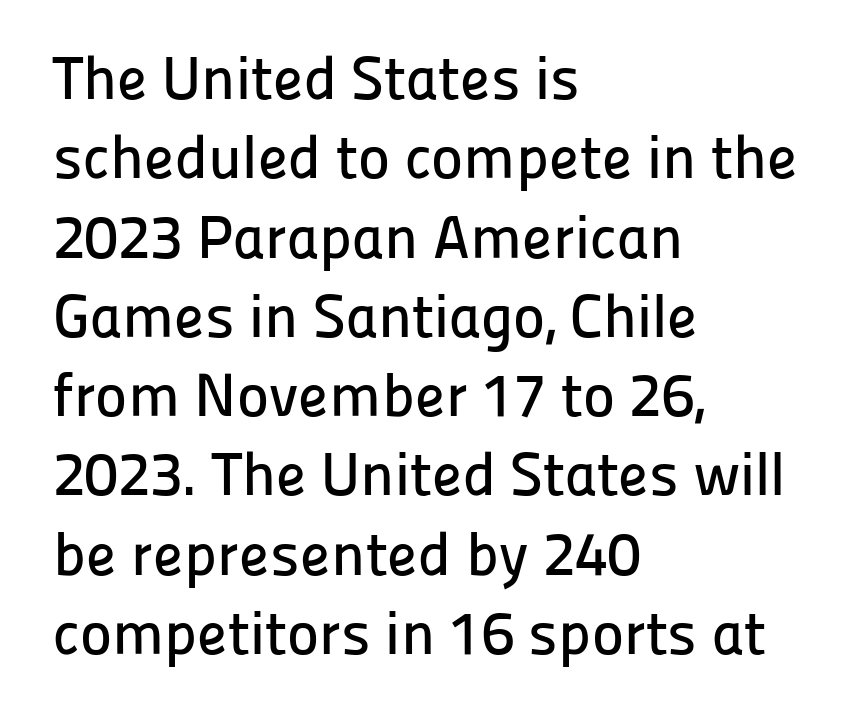
If you drew a ruler down the left edge, every line would touch it. Glyph-to-glyph distance matches everyday printed text. A roman cut, with each character standing at attention. Think of a printed novel: that variable character pitch is what you see here. Descenders hang freely into open space. The rendering uses a moderate line-height, typical for paragraphs.
